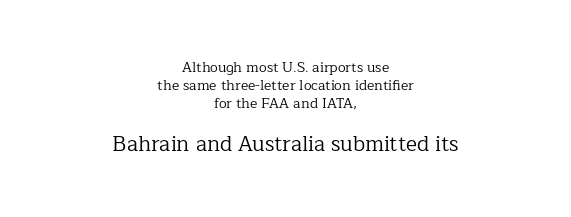
The image shows 21 px text type, upright; set centered, normal line spacing (1.29x), normal letter spacing, not underlined; the second (bottom) block is 1.5x larger.
